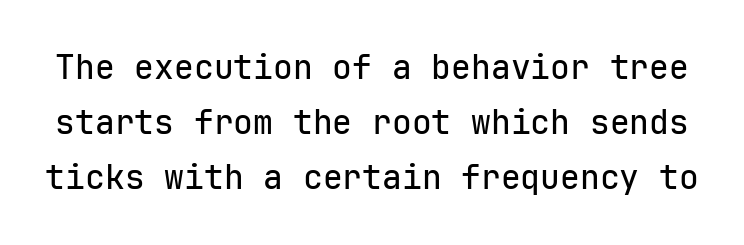
The image shows 33 px sans-serif type, upright, monospaced; set normal line spacing (1.67x), normal letter spacing, not underlined; low stroke contrast and a medium x-height.
